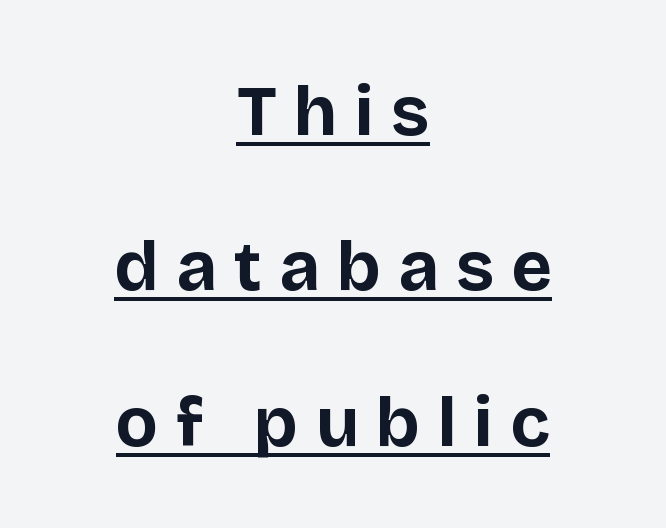
{"serif": "no", "italic": "no", "bold": "yes", "weight": "bold", "width": "normal", "stroke_contrast": "low", "x_height": "large", "monospaced": "no", "underline": "yes", "align": "center", "line_spacing": "loose", "line_spacing_ratio": 2.22, "letter_spacing": "wide", "letter_spacing_em": 0.25, "glyph_px": 70}
